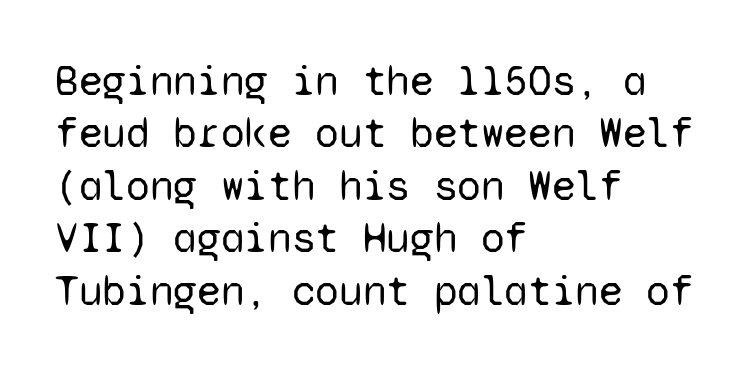
The image shows 43 px regular-weight sans-serif type, upright, monospaced; set left-aligned, line spacing 1.22x, normal letter spacing, not underlined; low stroke contrast and a medium x-height.
